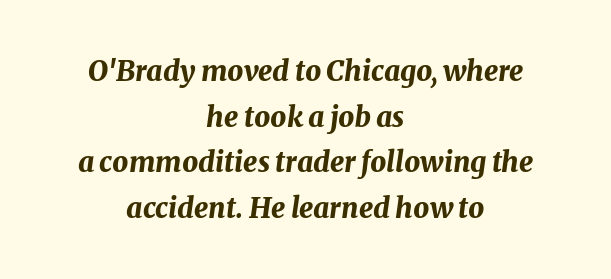
The image shows 28 px bold type, italic (leaning right); set centered, normal line spacing (1.63x), normal letter spacing, not underlined; medium stroke contrast and a medium x-height.
